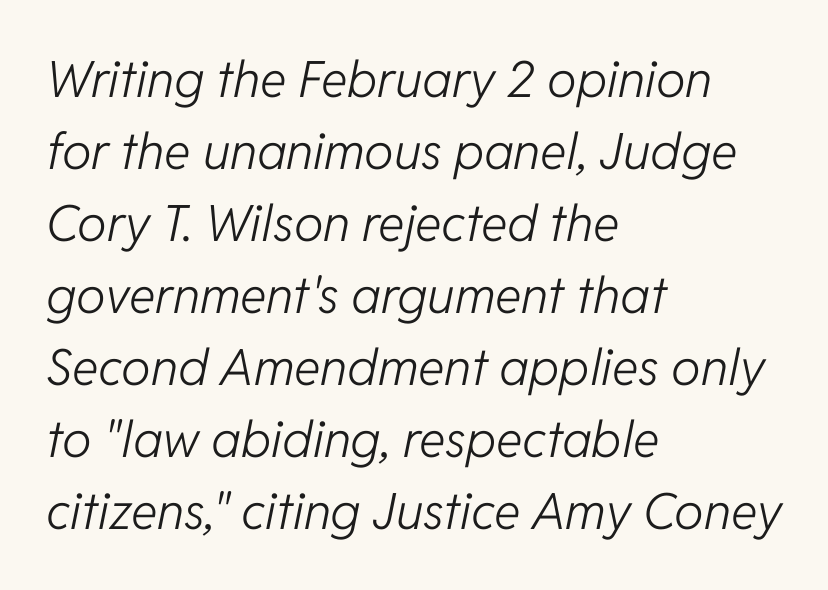
The image shows 50 px light type, italic (leaning right); set left-aligned, normal line spacing (1.44x), normal letter spacing, not underlined; low stroke contrast and a medium x-height.
